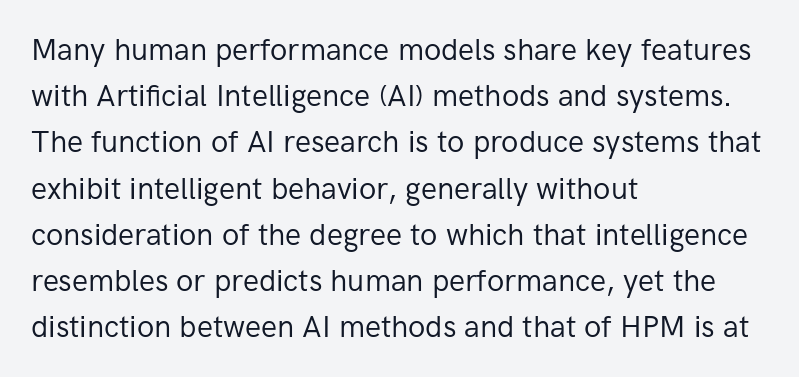
{"serif": "no", "italic": "no", "bold": "no", "weight": "regular", "width": "normal", "stroke_contrast": "low", "x_height": "medium", "monospaced": "no", "underline": "no", "align": "left", "line_spacing": "normal", "line_spacing_ratio": 1.54, "letter_spacing": "normal", "letter_spacing_em": 0.0, "glyph_px": 30}
